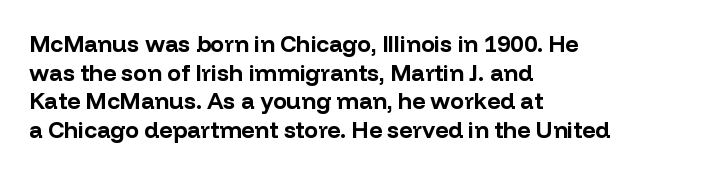
The image shows 23 px bold type, upright; set left-aligned, line spacing 1.24x, normal letter spacing, not underlined.
